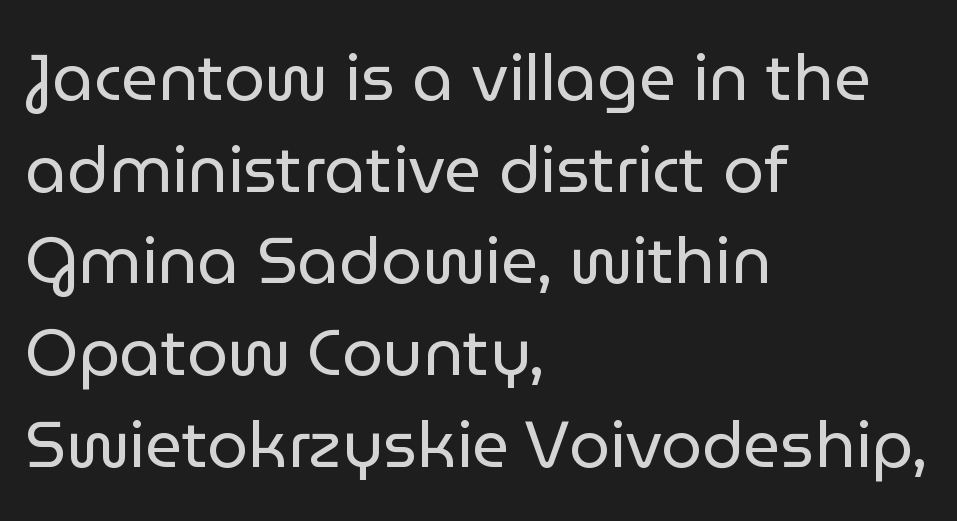
Is this a heavy cut? Hardly; it is regular or lighter. No word sits above an underline. Between one letter and the next there's only the usual sliver of space. Upright lettering throughout. A sans-serif font was chosen for this passage. The compositor pushed each line to the left boundary.
